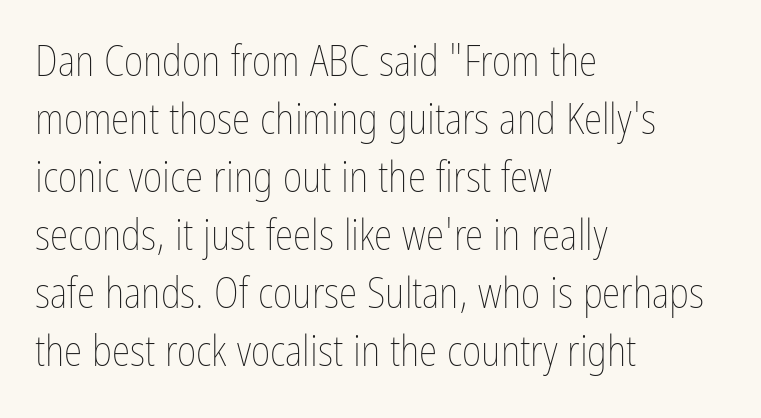
The image shows 42 px thin, condensed type, upright; set left-aligned, normal line spacing (1.38x), normal letter spacing, not underlined; low stroke contrast and a medium x-height.
